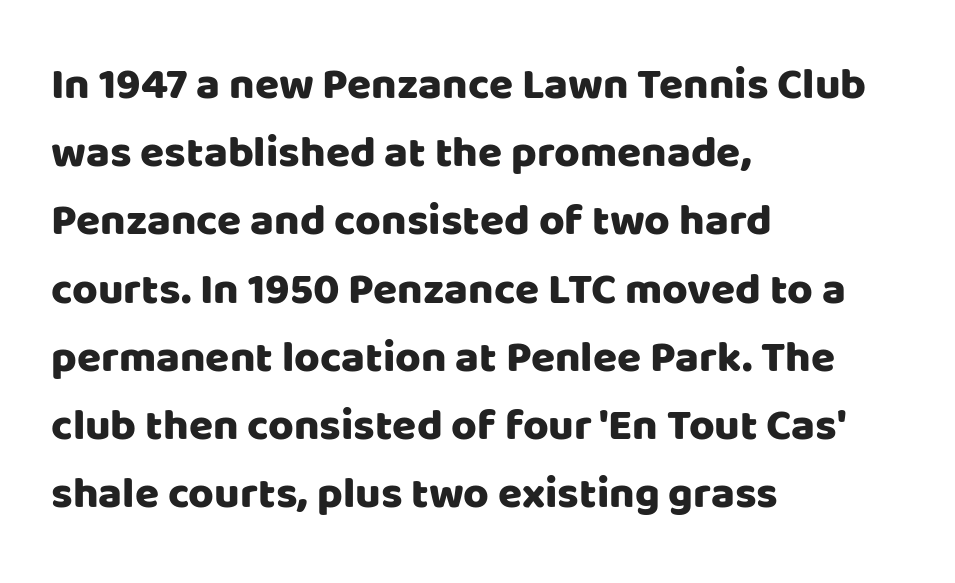
This is roman type, the default non-slanted kind. Glyph-to-glyph distance matches everyday printed text. Is this a fixed-width face? No — the glyphs have proportional, varying widths. The line-height multiplier appears to be the usual default.
